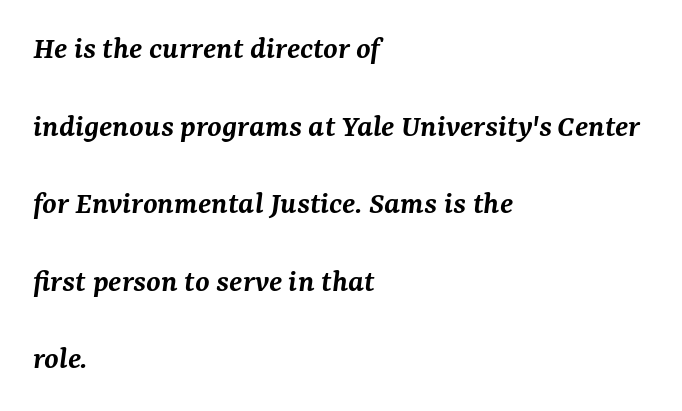
The passage shown is typeset with a serif family. The type is set solid horizontally, with unmodified tracking. Italic? Definitely — the glyphs are oblique. How heavy is the stroke? Medium-heavy — a semibold, shy of bold. Here the designer chose a conventional face with non-uniform glyph widths.
